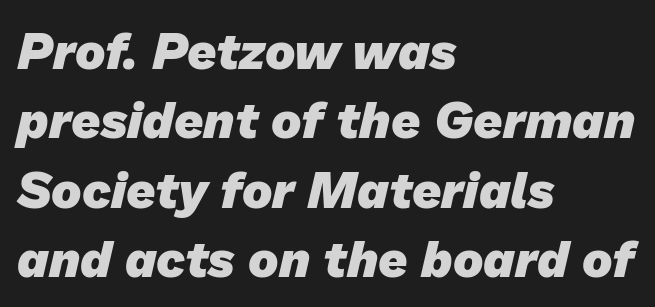
Q: Is the text bold? A: Yes.
Q: Is the typeface a serif or a sans-serif typeface? A: Sans-serif.
Q: Is the text underlined? A: No.
Q: How is the paragraph aligned? A: Left-aligned.
Q: Is the spacing between letters normal or unusually wide? A: Normal.
Q: Is the spacing between lines tight, normal or loose? A: Normal.
Q: Width (condensed, normal, or wide)? A: Normal.
Q: Stroke contrast? A: Low.
Q: x-height? A: Medium.
Q: Monospaced? A: No.
